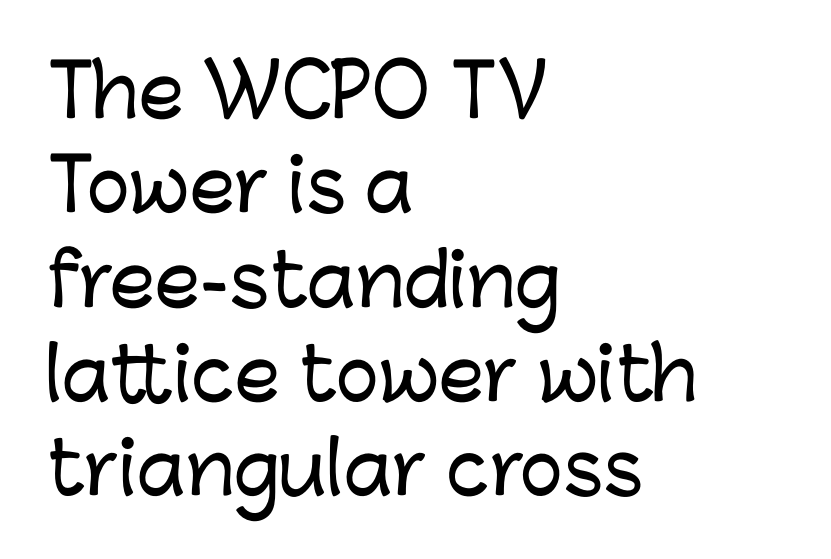
The image shows 72 px sans-serif type, upright; set left-aligned, normal line spacing (1.31x), normal letter spacing, not underlined; low stroke contrast and a medium x-height.
